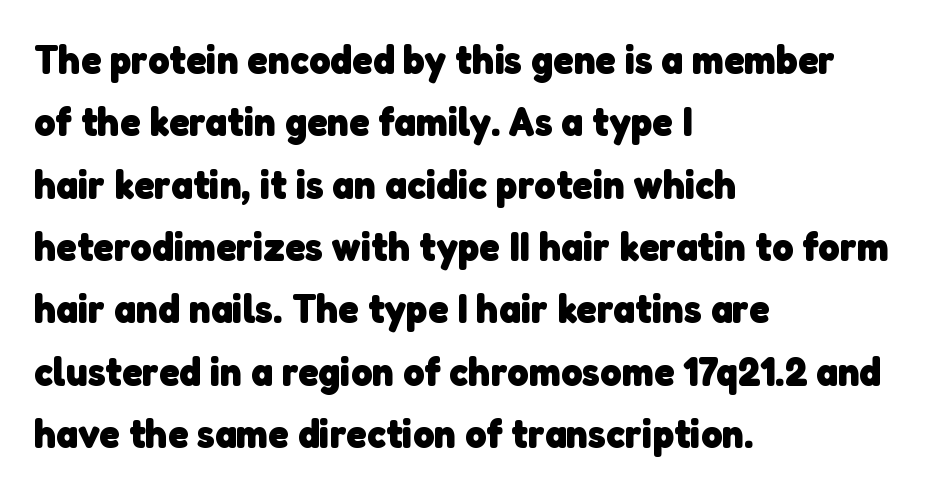
{"serif": "no", "bold": "yes", "weight": "heavy", "width": "normal", "stroke_contrast": "low", "x_height": "medium", "monospaced": "no", "underline": "no", "align": "left", "line_spacing": "normal", "line_spacing_ratio": 1.52, "letter_spacing": "normal", "letter_spacing_em": 0.0, "glyph_px": 41}
